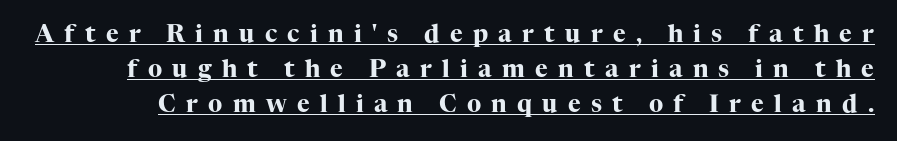
The image shows 24 px bold type, upright; set normal line spacing (1.45x), unusually wide letter spacing (+0.43 em), underlined.
